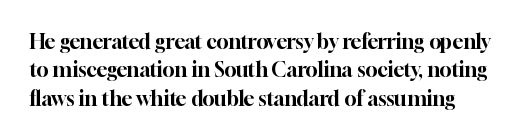
The image shows 20 px text type, upright; set normal line spacing (1.42x), normal letter spacing, not underlined.
